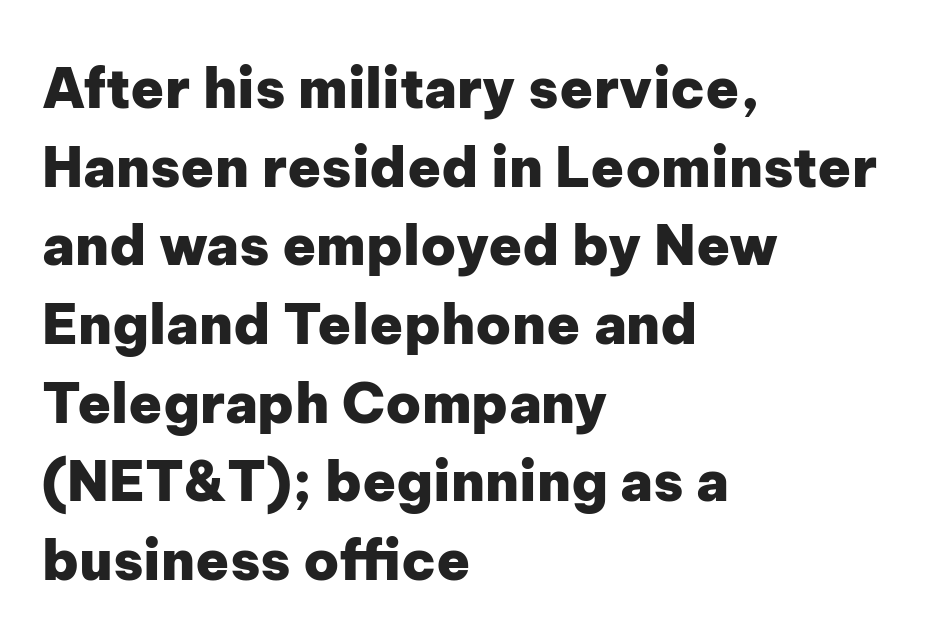
The lettering stays uniformly vertical, giving the passage a roman look. Where is the straight margin? On the left. The rows are spaced the way most documents space them. Glyph-to-glyph distance matches everyday printed text. The rendering uses natural spacing where letterforms have individual widths. Compared with an ordinary text face, these strokes are far heavier — a full bold.
